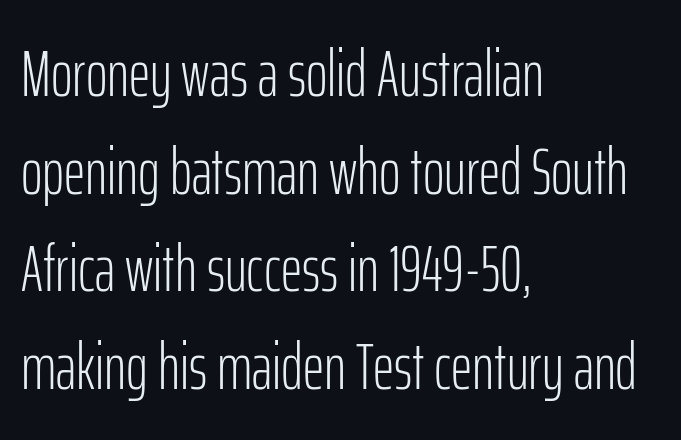
{"serif": "no", "italic": "no", "bold": "no", "weight": "light", "width": "condensed", "stroke_contrast": "low", "x_height": "medium", "monospaced": "no", "underline": "no", "align": "left", "line_spacing": "normal", "line_spacing_ratio": 1.48, "letter_spacing": "normal", "letter_spacing_em": 0.0, "glyph_px": 66}
